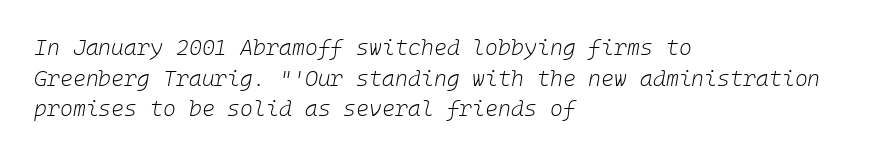
Q: Is the text bold? A: No.
Q: Is the text italic (slanted)? A: Yes, it leans right by about 10 degrees.
Q: Is the text underlined? A: No.
Q: How is the paragraph aligned? A: Left-aligned.
Q: Is the spacing between letters normal or unusually wide? A: Normal.
Q: Is the spacing between lines tight, normal or loose? A: Normal.
